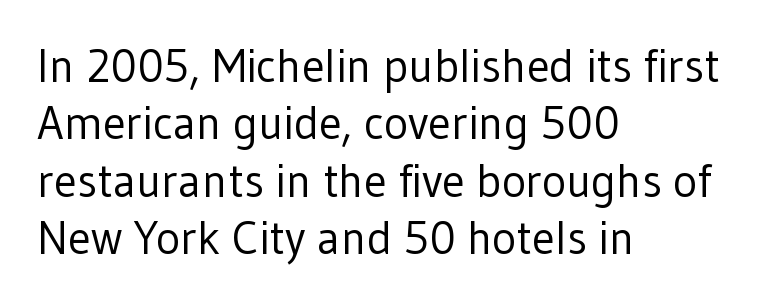
The image shows 46 px regular-weight sans-serif type, upright; set left-aligned, normal line spacing (1.25x), normal letter spacing, not underlined; low stroke contrast and a medium x-height.
